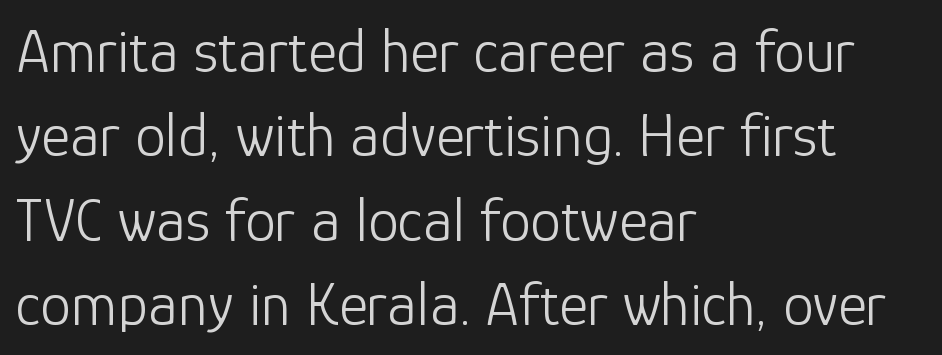
Q: Is the text bold? A: No.
Q: Is the text italic (slanted)? A: No, it is upright.
Q: Is the typeface a serif or a sans-serif typeface? A: Sans-serif.
Q: Is the text underlined? A: No.
Q: How is the paragraph aligned? A: Left-aligned.
Q: Is the spacing between letters normal or unusually wide? A: Normal.
Q: Is the spacing between lines tight, normal or loose? A: Normal.
Q: Width (condensed, normal, or wide)? A: Normal.
Q: Stroke contrast? A: Low.
Q: x-height? A: Medium.
Q: Monospaced? A: No.
